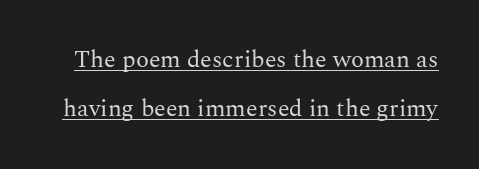
The image shows 24 px text type, upright; set loose line spacing (2.04x), normal letter spacing, underlined.
